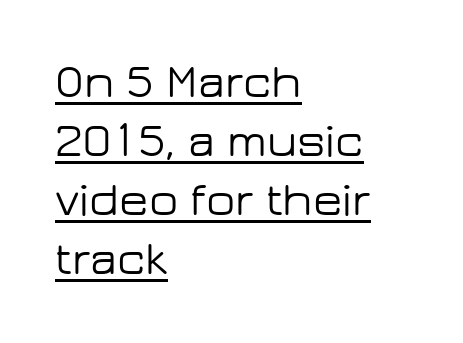
Q: Is the text italic (slanted)? A: No, it is upright.
Q: Is the typeface a serif or a sans-serif typeface? A: Sans-serif.
Q: Is the text underlined? A: Yes.
Q: How is the paragraph aligned? A: Left-aligned.
Q: Is the spacing between letters normal or unusually wide? A: Normal.
Q: Width (condensed, normal, or wide)? A: Wide.
Q: Stroke contrast? A: Low.
Q: x-height? A: Medium.
Q: Monospaced? A: No.
